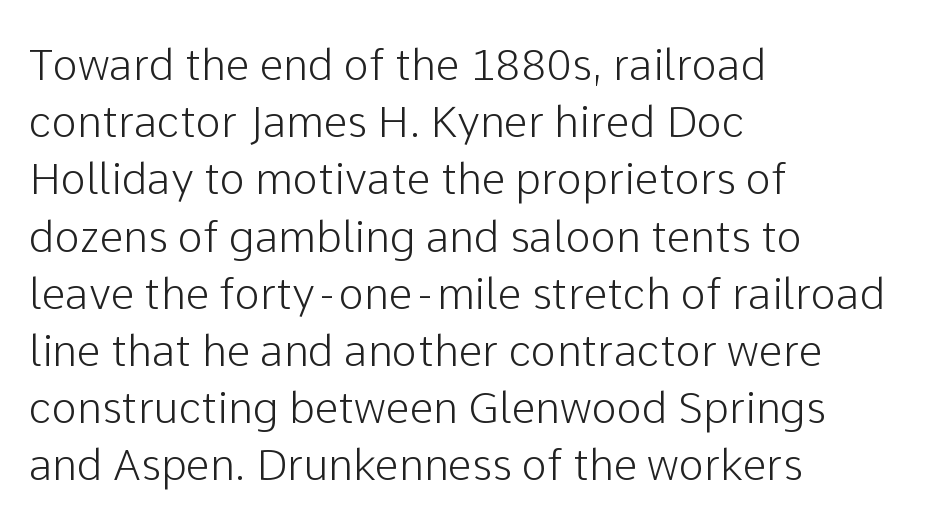
Q: Is the text italic (slanted)? A: No, it is upright.
Q: Is the typeface a serif or a sans-serif typeface? A: Sans-serif.
Q: Is the text underlined? A: No.
Q: How is the paragraph aligned? A: Left-aligned.
Q: Is the spacing between letters normal or unusually wide? A: Normal.
Q: Is the spacing between lines tight, normal or loose? A: Normal.
Q: Width (condensed, normal, or wide)? A: Normal.
Q: Stroke contrast? A: Low.
Q: x-height? A: Medium.
Q: Monospaced? A: No.
